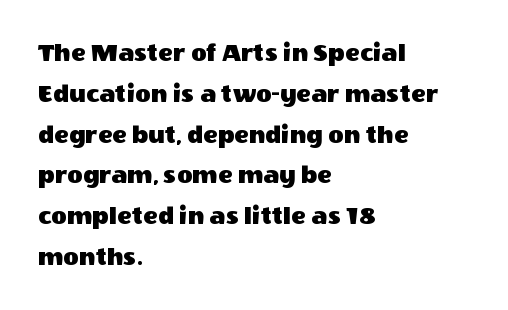
{"italic": "no", "underline": "no", "align": "left", "line_spacing": "normal", "line_spacing_ratio": 1.51, "letter_spacing": "normal", "letter_spacing_em": 0.0, "glyph_px": 27}
